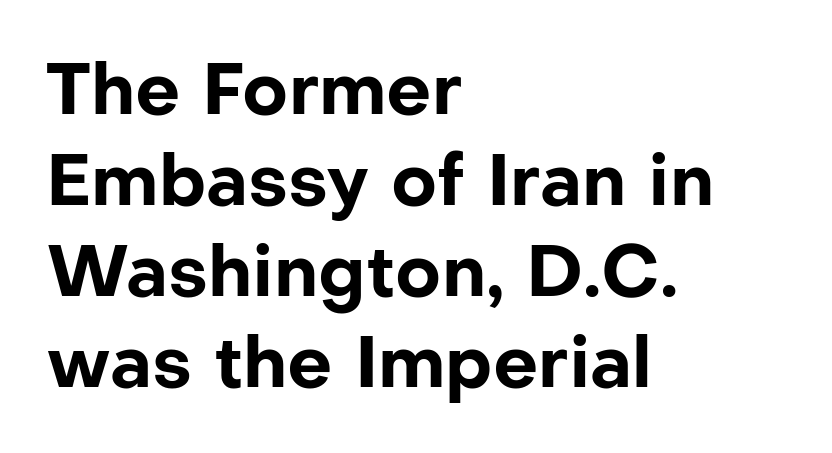
The image shows 71 px bold sans-serif type, upright; set left-aligned, normal line spacing (1.28x), normal letter spacing, not underlined; low stroke contrast and a medium x-height.
